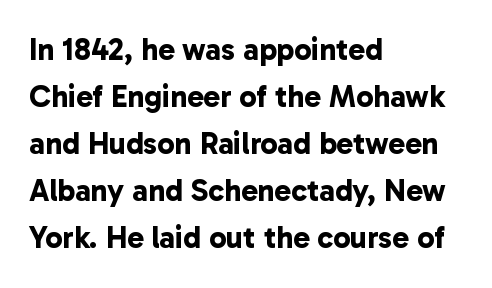
Q: Is the text bold? A: Yes.
Q: Is the typeface a serif or a sans-serif typeface? A: Sans-serif.
Q: Is the text underlined? A: No.
Q: How is the paragraph aligned? A: Left-aligned.
Q: Is the spacing between letters normal or unusually wide? A: Normal.
Q: Is the spacing between lines tight, normal or loose? A: Normal.
Q: Width (condensed, normal, or wide)? A: Normal.
Q: Stroke contrast? A: Low.
Q: x-height? A: Medium.
Q: Monospaced? A: No.
